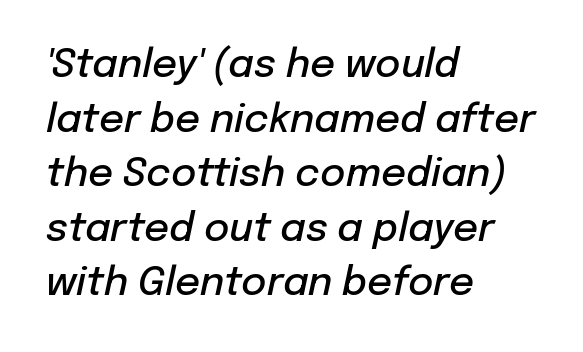
Q: Is the text bold? A: Semi-bold.
Q: Is the text italic (slanted)? A: Yes, it leans right by about 12 degrees.
Q: Is the text underlined? A: No.
Q: How is the paragraph aligned? A: Left-aligned.
Q: Is the spacing between letters normal or unusually wide? A: Normal.
Q: Is the spacing between lines tight, normal or loose? A: Normal.
Q: Width (condensed, normal, or wide)? A: Normal.
Q: Stroke contrast? A: Low.
Q: x-height? A: Medium.
Q: Monospaced? A: No.
